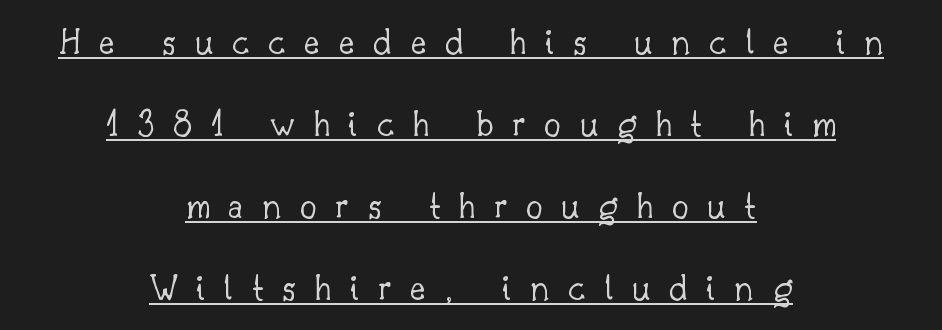
The image shows 38 px light type, upright; set centered, loose line spacing (2.16x), unusually wide letter spacing (+0.49 em), underlined; low stroke contrast and a small x-height.
